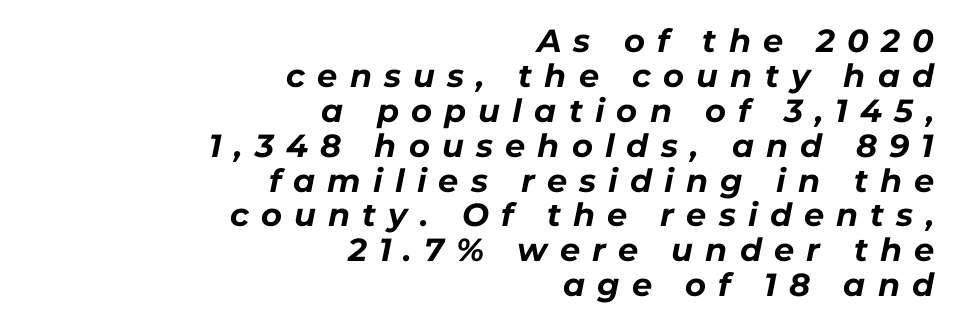
The image shows 32 px bold type, italic (leaning right); set right-aligned, tight line spacing (1.09x), unusually wide letter spacing (+0.38 em), not underlined; low stroke contrast and a medium x-height.
